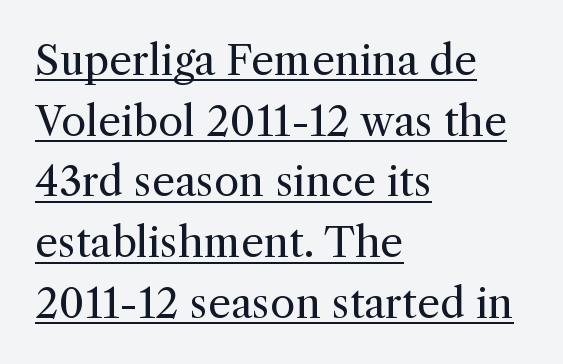
Rows of type keep a routine distance in the vertical direction. Words appear dense and cohesive because spacing is normal. Is there an underline? Yes — a line sits under the letters. Note the varied advance widths — an 'i' is clearly narrower than an 'm'. A quiet, ordinary-to-light weight characterises the typeface.
